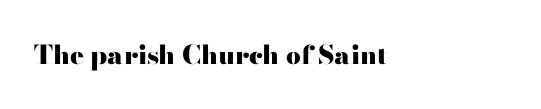
{"italic": "no", "bold": "yes", "underline": "no", "align": "left", "letter_spacing": "normal", "letter_spacing_em": 0.0, "glyph_px": 26}
